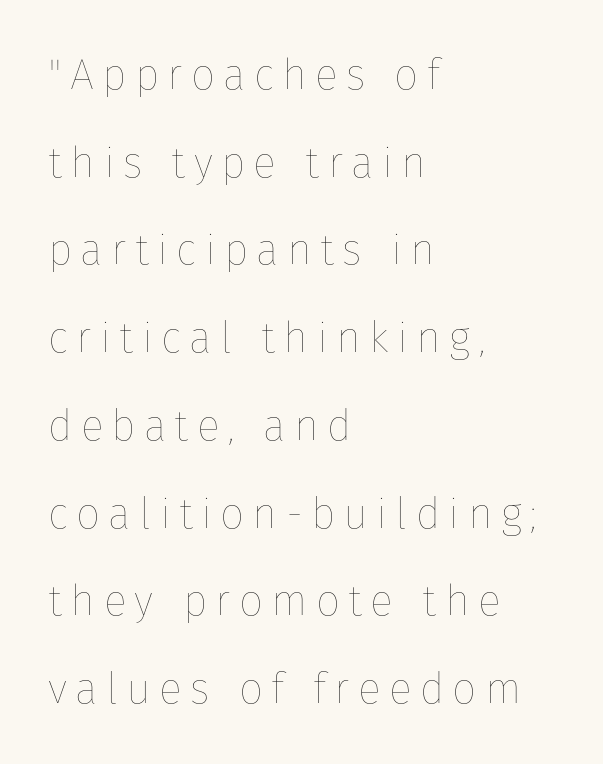
{"italic": "no", "bold": "no", "weight": "thin", "width": "normal", "stroke_contrast": "low", "x_height": "medium", "monospaced": "no", "underline": "no", "align": "left", "line_spacing": "loose", "line_spacing_ratio": 2.04, "glyph_px": 43}
